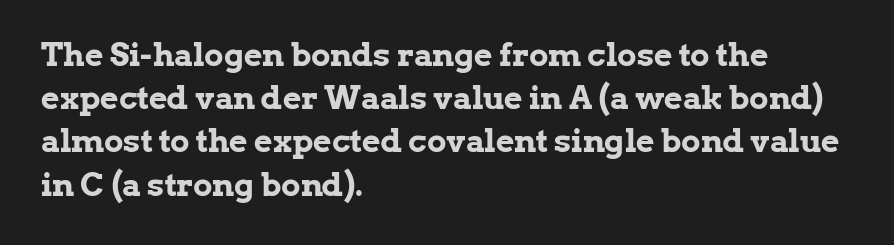
Anything drawn beneath the words? Only blank space. These lines sit exactly where default settings would place them. Proportional: the letters do not fall into vertical columns. Visually the block forms a straight wall on the left and a jagged coastline on the right. How are the letters spaced? Ordinarily, with no added tracking.
